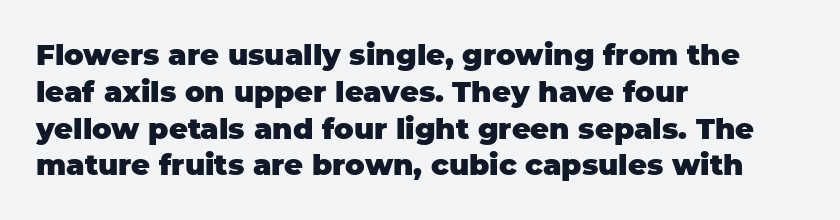
The baseline area is clear. Is the block centered? No — it sits flush against the left margin. Examine the stroke ends and you'll find no serifs. I'd describe the lettering as bold — thick and assertive. Quick note: interline space is typical. Varying glyph widths throughout — classic text-font behaviour.
